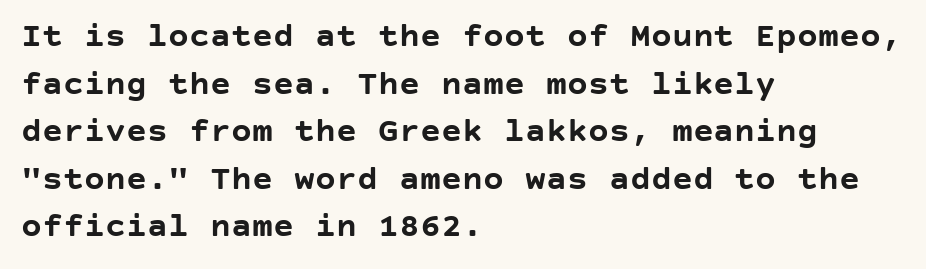
The image shows 35 px semibold sans-serif type, upright; set left-aligned, normal line spacing (1.36x), normal letter spacing, not underlined; low stroke contrast and a large x-height.
